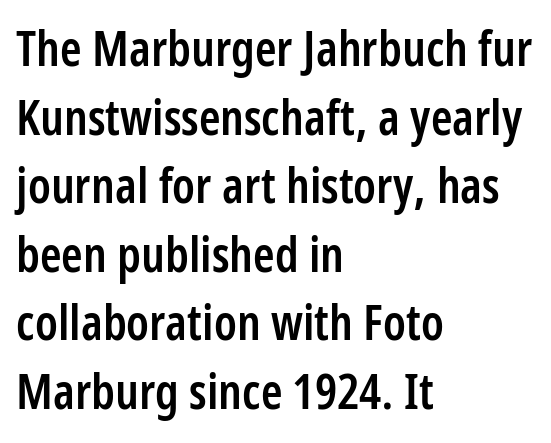
The image shows 49 px semibold, condensed sans-serif type, upright; set left-aligned, normal line spacing (1.4x), normal letter spacing, not underlined; low stroke contrast and a medium x-height.
